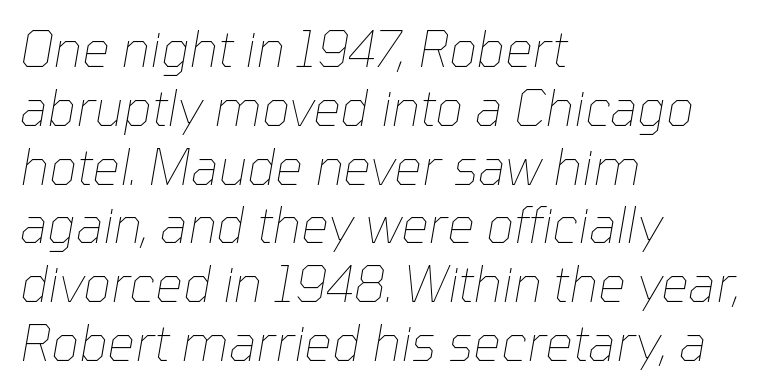
The image shows 49 px thin type, italic (leaning right); set left-aligned, line spacing 1.2x, normal letter spacing, not underlined; low stroke contrast and a medium x-height.
